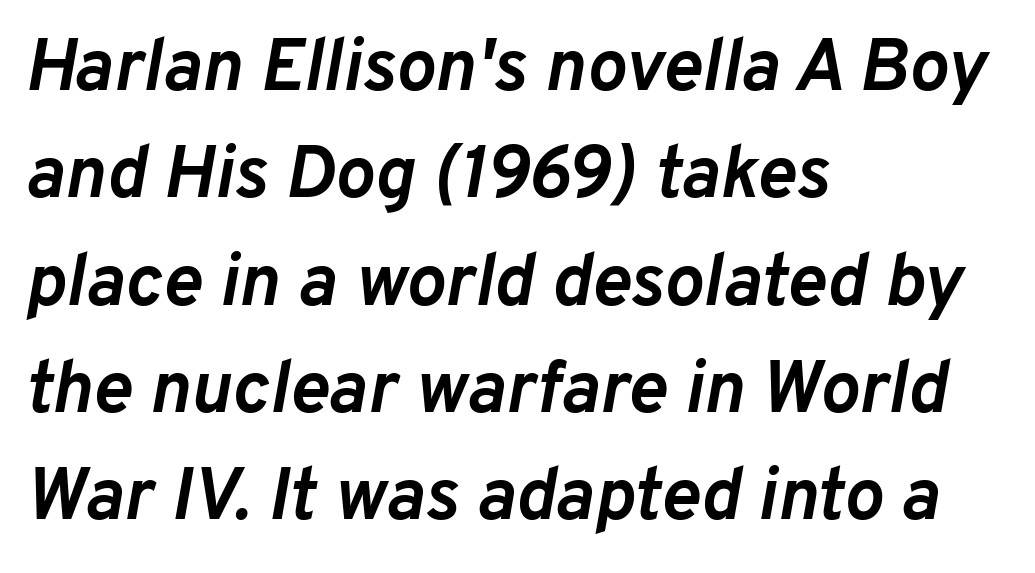
The image shows 74 px semibold type, italic (leaning right); set left-aligned, normal line spacing (1.45x), normal letter spacing, not underlined; low stroke contrast and a medium x-height.
